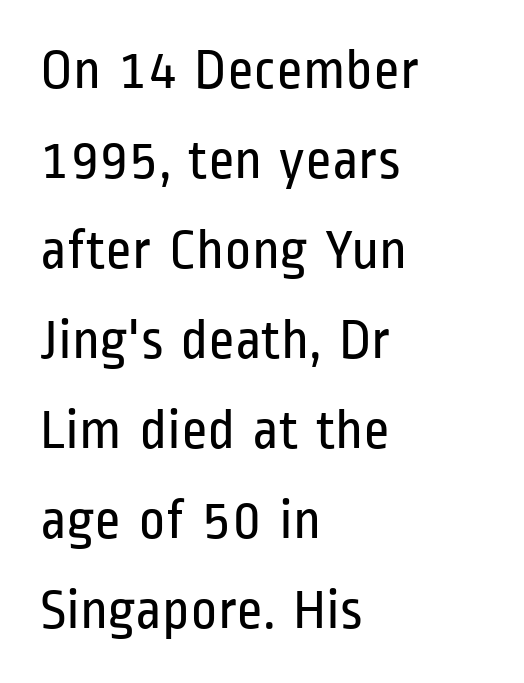
The image shows 57 px regular-weight, condensed sans-serif type, upright; set left-aligned, normal line spacing (1.58x), normal letter spacing, not underlined; low stroke contrast and a medium x-height.
